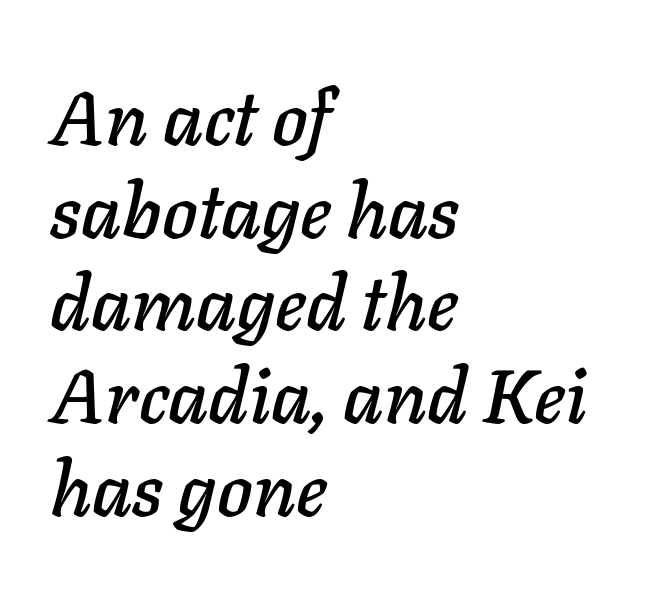
Check under the words: just untouched page. These lines are set flush left with a ragged right edge. Looks like regular typesetting: each glyph gets only the width it needs. In terms of letterspacing, this is plain default setting.
